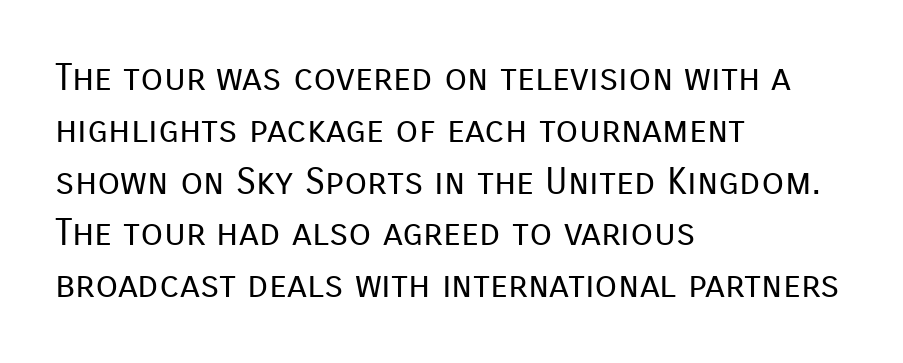
The image shows 37 px regular-weight sans-serif type, upright; set left-aligned, normal line spacing (1.4x), normal letter spacing, not underlined; low stroke contrast and a medium x-height.
